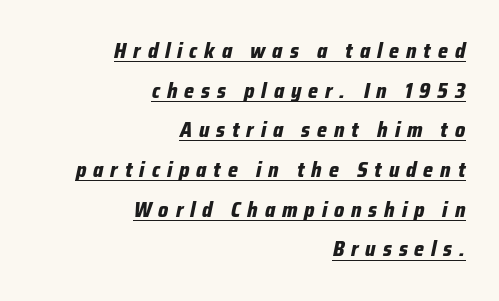
The image shows 21 px bold type, italic (leaning right); set right-aligned, line spacing 1.89x, unusually wide letter spacing (+0.33 em), underlined.
